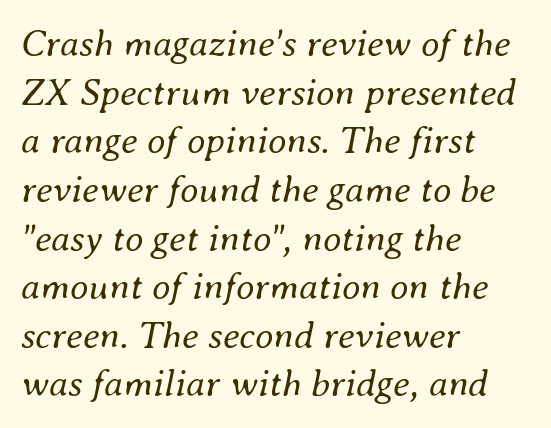
{"italic": "yes", "lean": "right", "slant_degrees": 8, "bold": "no", "weight": "regular", "width": "normal", "stroke_contrast": "medium", "x_height": "small", "monospaced": "no", "underline": "no", "align": "left", "line_spacing": "normal", "line_spacing_ratio": 1.28, "letter_spacing": "normal", "letter_spacing_em": 0.0, "glyph_px": 38}
